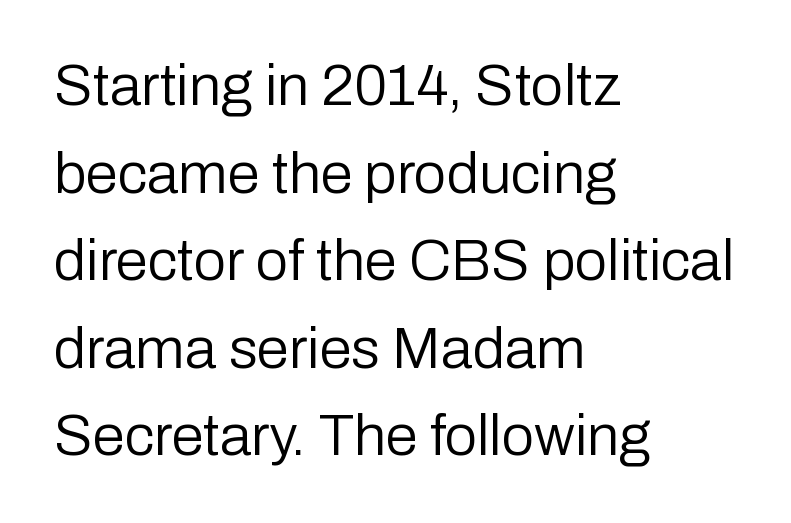
Q: Is the text bold? A: No.
Q: Is the text italic (slanted)? A: No, it is upright.
Q: Is the typeface a serif or a sans-serif typeface? A: Sans-serif.
Q: Is the text underlined? A: No.
Q: How is the paragraph aligned? A: Left-aligned.
Q: Is the spacing between letters normal or unusually wide? A: Normal.
Q: Is the spacing between lines tight, normal or loose? A: Normal.
Q: Width (condensed, normal, or wide)? A: Normal.
Q: Stroke contrast? A: Low.
Q: x-height? A: Medium.
Q: Monospaced? A: No.
